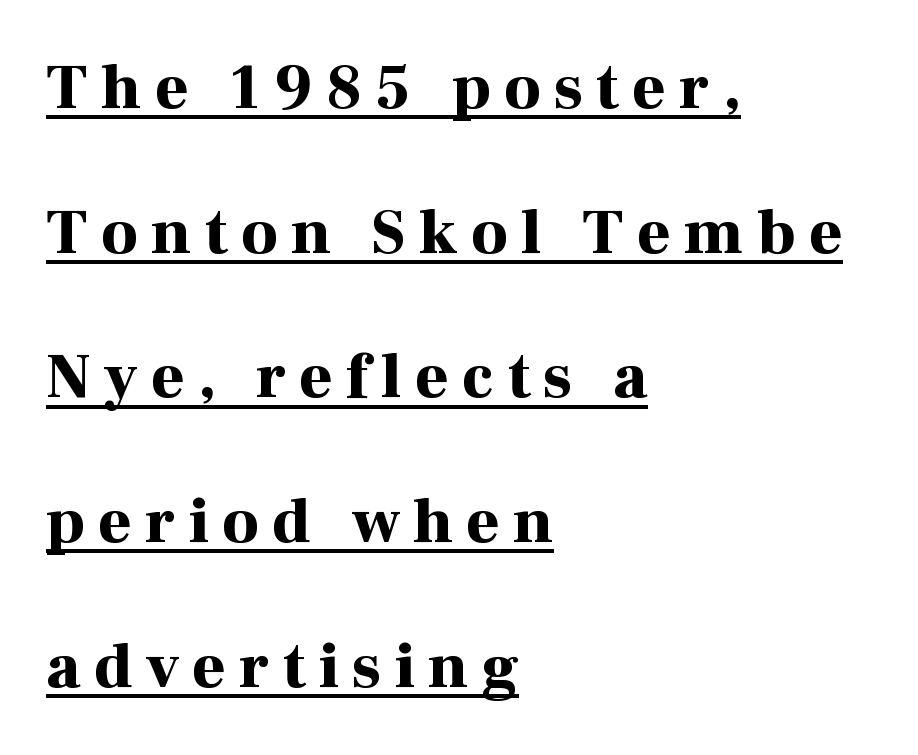
{"serif": "yes", "italic": "no", "bold": "yes", "weight": "bold", "width": "normal", "stroke_contrast": "high", "x_height": "medium", "monospaced": "no", "underline": "yes", "align": "left", "line_spacing": "loose", "line_spacing_ratio": 2.26, "letter_spacing": "wide", "letter_spacing_em": 0.21, "glyph_px": 64}
